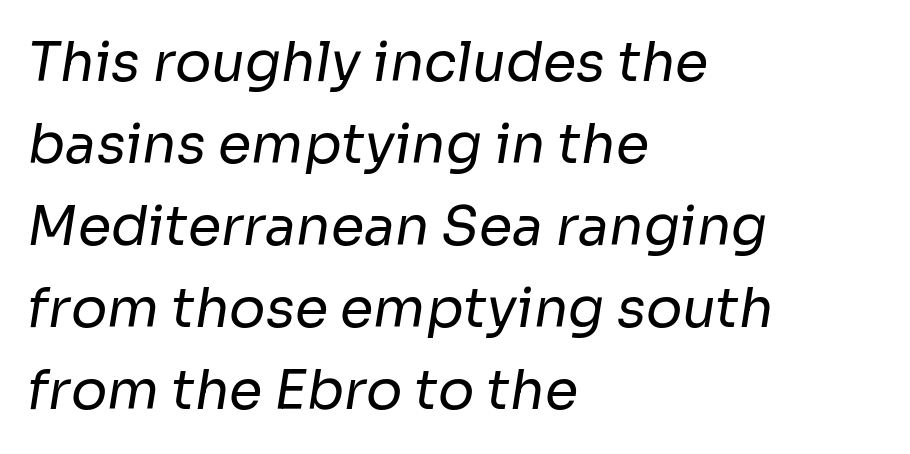
The image shows 54 px regular-weight sans-serif type; set left-aligned, normal line spacing (1.52x), normal letter spacing, not underlined; low stroke contrast and a medium x-height.
